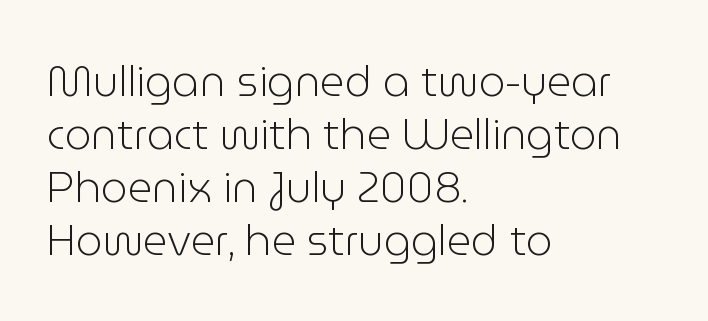
Weight: regular or lighter. Observe the absence of serifs on each vertical stroke in this sample. Observe the ordinary spacing: letters are neighbours, not strangers. You could not count columns in this text — the font is proportionally spaced.
